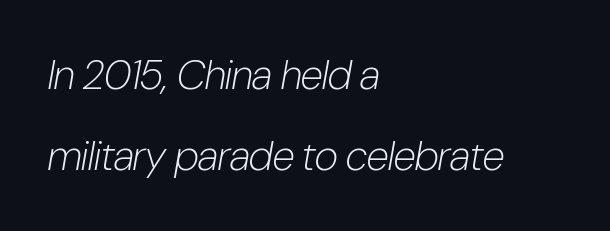
Q: Is the text bold? A: No.
Q: Is the text italic (slanted)? A: Yes, it leans right by about 10 degrees.
Q: Is the text underlined? A: No.
Q: How is the paragraph aligned? A: Left-aligned.
Q: Is the spacing between letters normal or unusually wide? A: Normal.
Q: Is the spacing between lines tight, normal or loose? A: Loose.
Q: Width (condensed, normal, or wide)? A: Condensed.
Q: Stroke contrast? A: Low.
Q: x-height? A: Medium.
Q: Monospaced? A: No.
